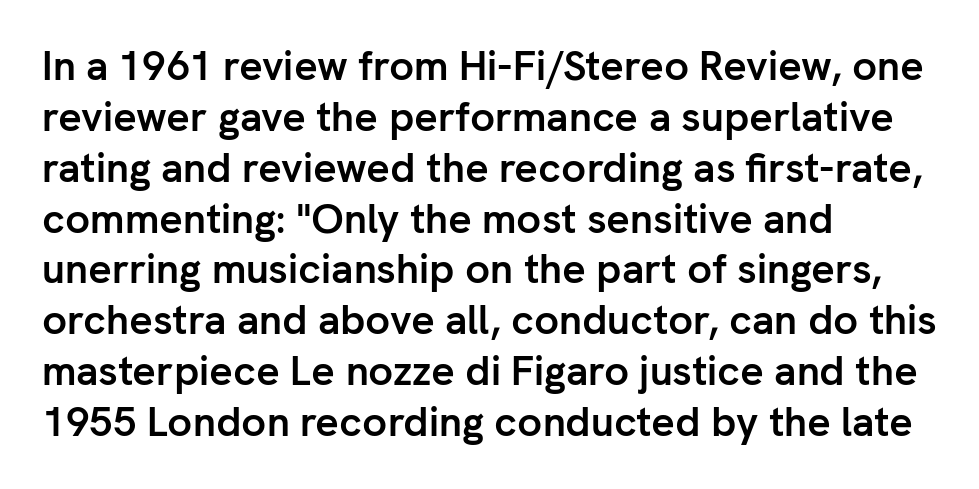
On the weight axis this lands at bold, roughly 700. Caption: standard tracking, unaltered. You could not count columns in this text — the font is proportionally spaced. Bare-footed words on every line. The face used here is a sans, in the tradition of grotesques and geometrics. Nope, not italic — everything's standing straight.
